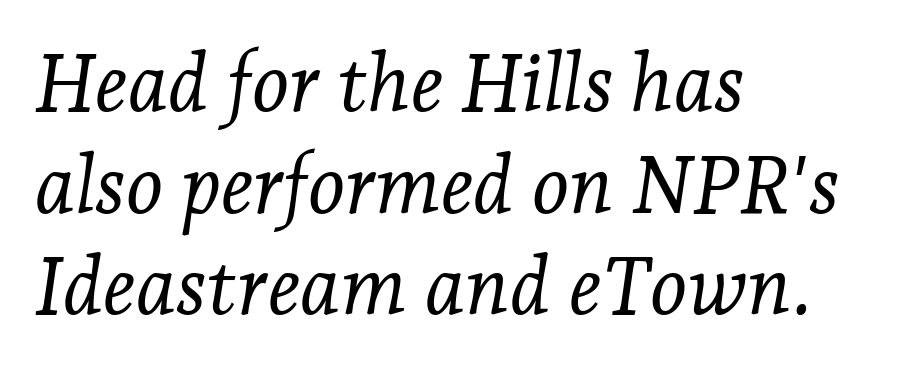
Q: Is the text bold? A: No.
Q: Is the text italic (slanted)? A: Yes, it leans right by about 7 degrees.
Q: Is the typeface a serif or a sans-serif typeface? A: Serif.
Q: Is the text underlined? A: No.
Q: How is the paragraph aligned? A: Left-aligned.
Q: Is the spacing between letters normal or unusually wide? A: Normal.
Q: Is the spacing between lines tight, normal or loose? A: Normal.
Q: Width (condensed, normal, or wide)? A: Normal.
Q: Stroke contrast? A: Low.
Q: x-height? A: Medium.
Q: Monospaced? A: No.
